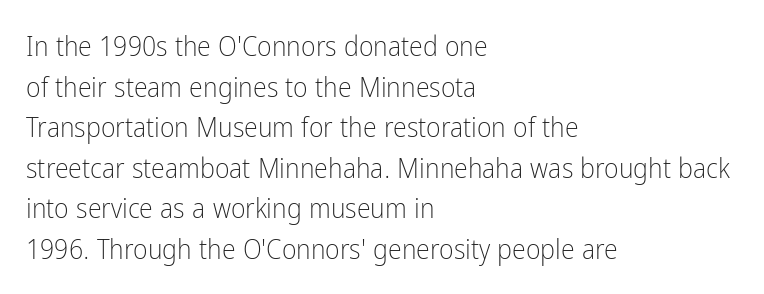
Q: Is the text bold? A: No.
Q: Is the text italic (slanted)? A: No, it is upright.
Q: Is the typeface a serif or a sans-serif typeface? A: Sans-serif.
Q: Is the text underlined? A: No.
Q: How is the paragraph aligned? A: Left-aligned.
Q: Is the spacing between letters normal or unusually wide? A: Normal.
Q: Is the spacing between lines tight, normal or loose? A: Normal.
Q: Width (condensed, normal, or wide)? A: Condensed.
Q: Stroke contrast? A: Low.
Q: x-height? A: Medium.
Q: Monospaced? A: No.
